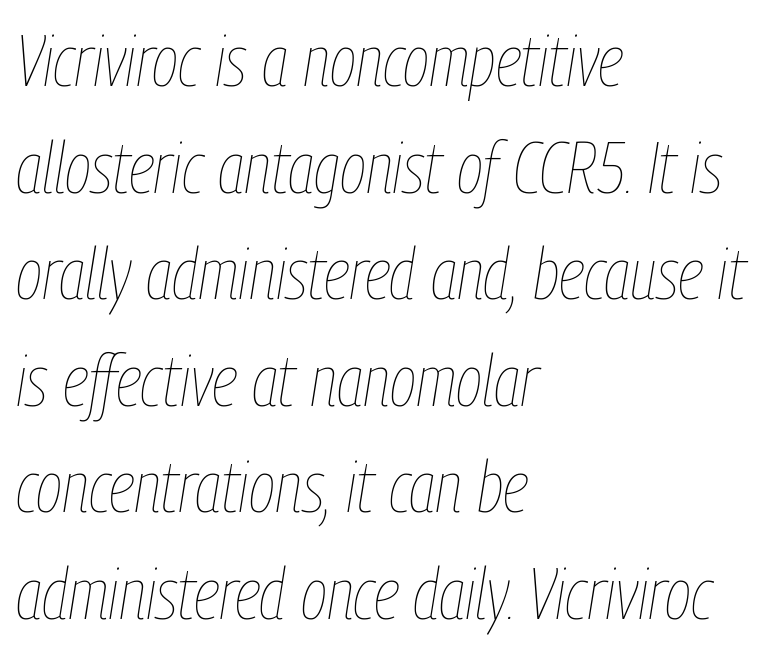
{"italic": "yes", "lean": "right", "slant_degrees": 9, "bold": "no", "weight": "thin", "width": "condensed", "stroke_contrast": "low", "x_height": "medium", "monospaced": "no", "underline": "no", "align": "left", "line_spacing": "normal", "line_spacing_ratio": 1.48, "letter_spacing": "normal", "letter_spacing_em": 0.0, "glyph_px": 72}
